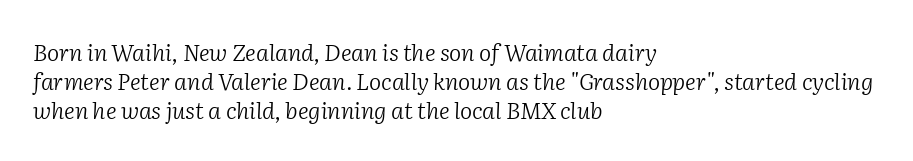
Italic: yes, the glyphs are oblique. A quiet, ordinary-to-light weight characterises the typeface. Casual observation: everything's shoved over to the left. Glyph-to-glyph distance matches everyday printed text. Regarding leading, the lines here are spaced in the standard way.
